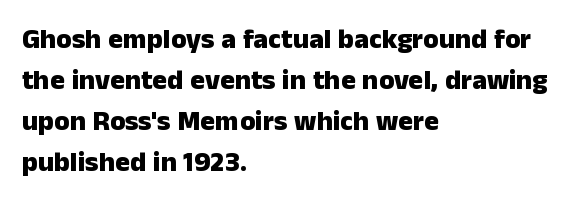
Q: Is the text bold? A: Yes.
Q: Is the text italic (slanted)? A: No, it is upright.
Q: Is the typeface a serif or a sans-serif typeface? A: Sans-serif.
Q: Is the text underlined? A: No.
Q: How is the paragraph aligned? A: Left-aligned.
Q: Is the spacing between letters normal or unusually wide? A: Normal.
Q: Is the spacing between lines tight, normal or loose? A: Normal.
Q: Width (condensed, normal, or wide)? A: Normal.
Q: Stroke contrast? A: Low.
Q: x-height? A: Medium.
Q: Monospaced? A: No.
